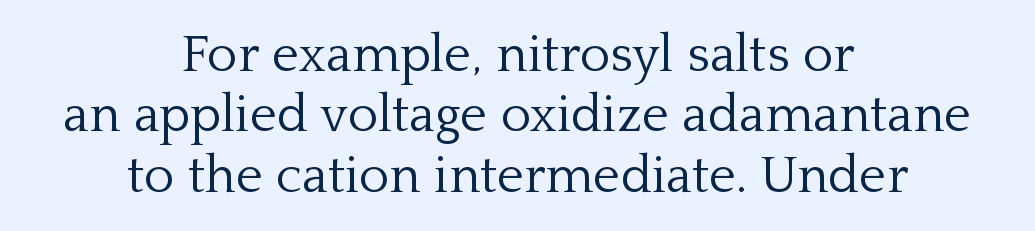
The image shows 52 px light serif type, upright; set centered, line spacing 1.16x, normal letter spacing, not underlined; low stroke contrast and a medium x-height.
